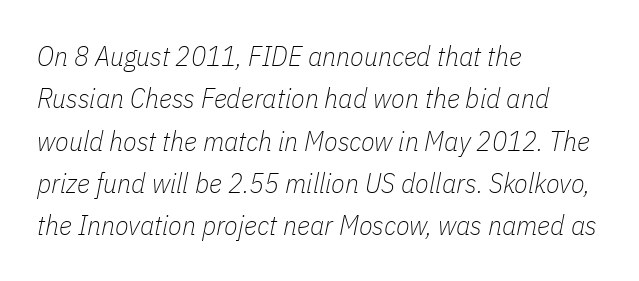
The image shows 28 px thin, condensed type, italic (leaning right); set left-aligned, normal line spacing (1.51x), normal letter spacing, not underlined; low stroke contrast and a medium x-height.
